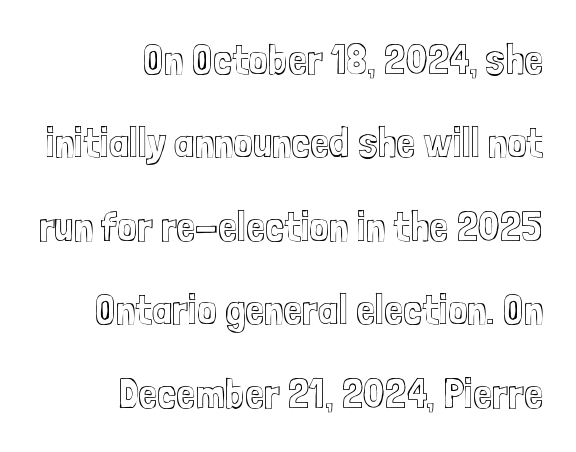
You could fit nearly another row in the gap between these rows. Between one letter and the next there's only the usual sliver of space. The typesetter chose a ragged-left arrangement here. Spacing verdict: proportional, widths tailored to each character.
